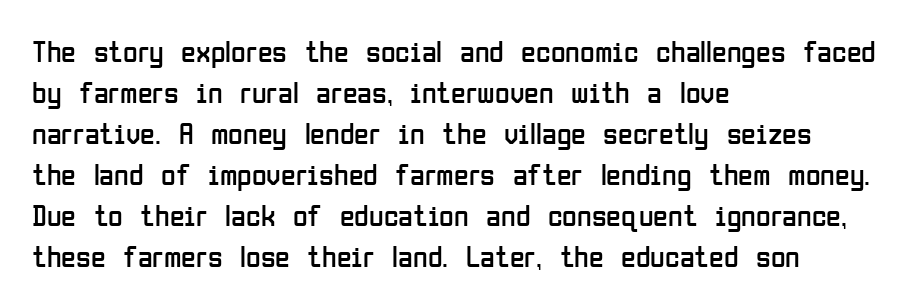
{"serif": "no", "italic": "no", "bold": "no", "weight": "regular", "width": "condensed", "stroke_contrast": "low", "x_height": "medium", "monospaced": "no", "underline": "no", "align": "left", "line_spacing": "normal", "line_spacing_ratio": 1.37, "letter_spacing": "normal", "letter_spacing_em": 0.0, "glyph_px": 30}
